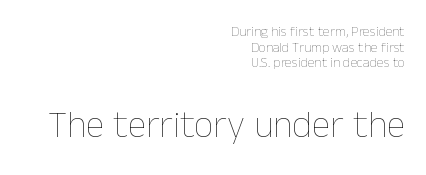
The image shows 38 px thin type, upright; set right-aligned, tight line spacing (1.12x), normal letter spacing, not underlined; the second (bottom) block is 2.71x larger; low stroke contrast and a medium x-height.
